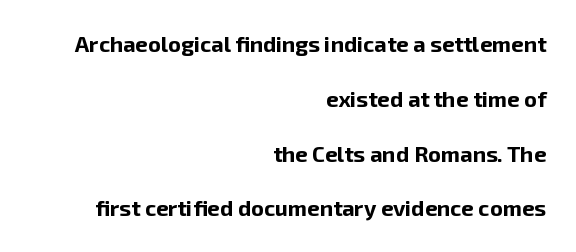
{"italic": "no", "bold": "yes", "underline": "no", "align": "right", "line_spacing": "loose", "line_spacing_ratio": 2.49, "letter_spacing": "normal", "letter_spacing_em": 0.0, "glyph_px": 22}
